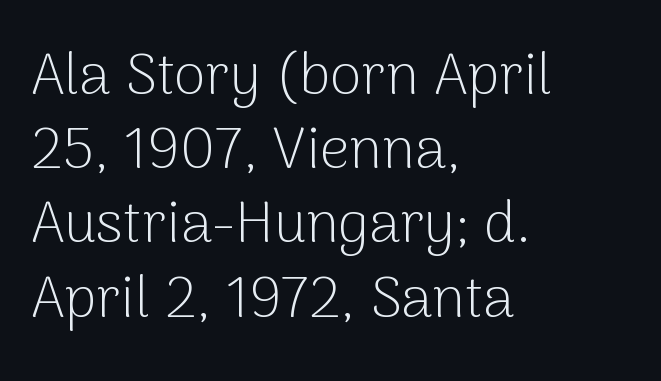
The image shows 58 px light sans-serif type, upright; set left-aligned, normal line spacing (1.28x), normal letter spacing, not underlined; low stroke contrast and a medium x-height.
